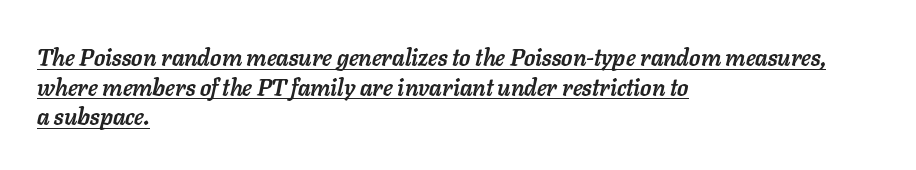
{"italic": "yes", "lean": "right", "slant_degrees": 11, "bold": "yes", "underline": "yes", "align": "left", "line_spacing": "normal", "line_spacing_ratio": 1.29, "letter_spacing": "normal", "letter_spacing_em": 0.0, "glyph_px": 23}
